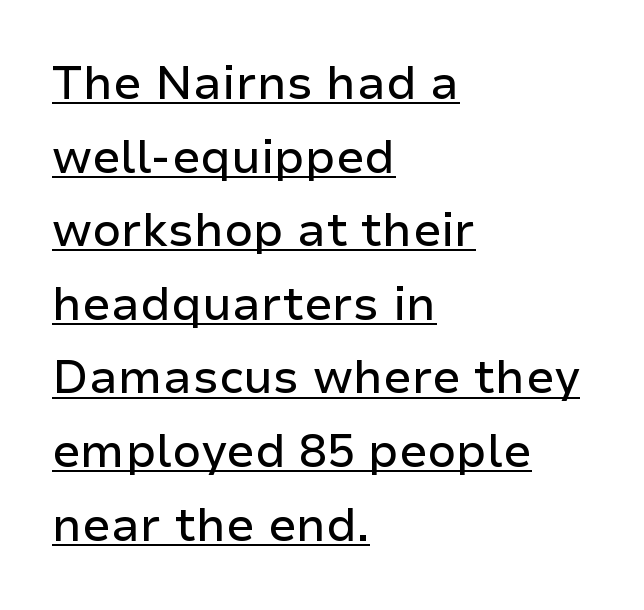
These lines keep a tight, regular rhythm from letter to letter. Proportional: the letters do not fall into vertical columns. Posture: straight, roman, zero tilt. These characters rest on top of a visible drawn line. A typesetter would label this face a sans. Regular leading.
